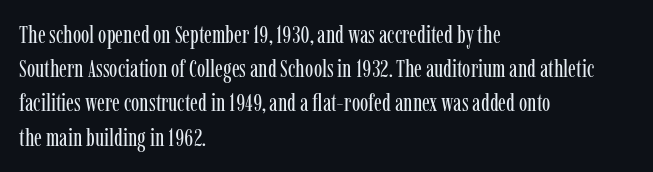
{"italic": "no", "bold": "no", "underline": "no", "align": "left", "line_spacing": "normal", "line_spacing_ratio": 1.37, "letter_spacing": "normal", "letter_spacing_em": 0.0, "glyph_px": 25}
